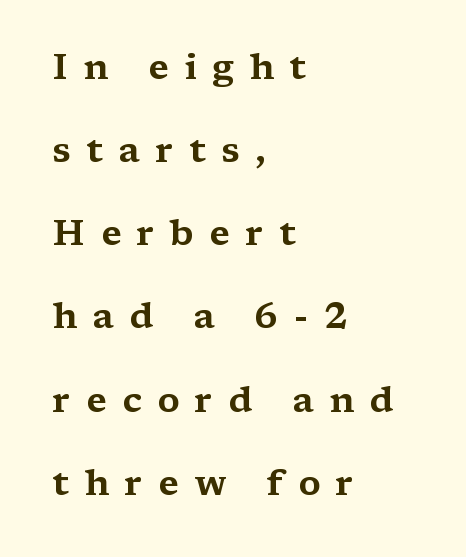
{"serif": "yes", "italic": "no", "width": "wide", "stroke_contrast": "medium", "x_height": "medium", "monospaced": "no", "underline": "no", "align": "left", "line_spacing": "loose", "line_spacing_ratio": 2.31, "letter_spacing": "wide", "letter_spacing_em": 0.43, "glyph_px": 36}
